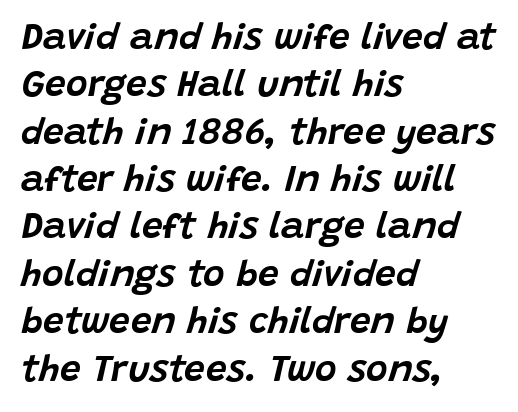
Q: Is the text italic (slanted)? A: Yes, it leans right by about 15 degrees.
Q: Is the text underlined? A: No.
Q: How is the paragraph aligned? A: Left-aligned.
Q: Is the spacing between letters normal or unusually wide? A: Normal.
Q: Is the spacing between lines tight, normal or loose? A: Normal.
Q: Width (condensed, normal, or wide)? A: Normal.
Q: Stroke contrast? A: Low.
Q: x-height? A: Large.
Q: Monospaced? A: No.
